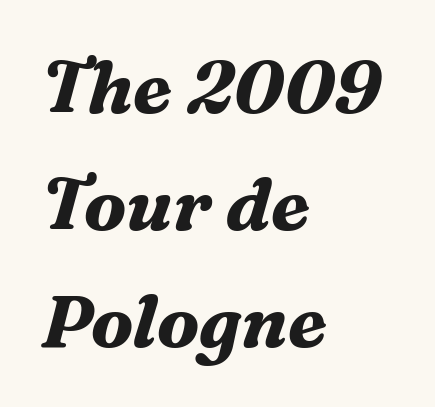
The image shows 73 px bold serif type, italic (leaning right); set left-aligned, normal line spacing (1.6x), normal letter spacing, not underlined; medium stroke contrast and a medium x-height.
